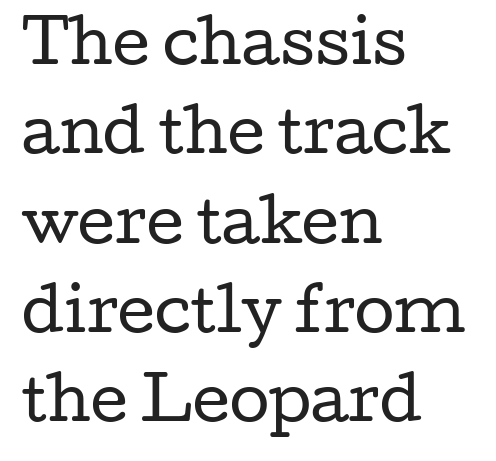
The image shows 58 px regular-weight, wide serif type, upright; set left-aligned, normal line spacing (1.54x), normal letter spacing, not underlined; low stroke contrast and a medium x-height.
